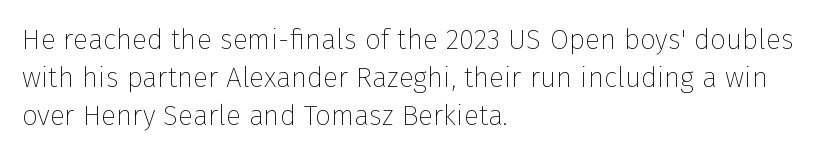
The image shows 28 px thin sans-serif type, upright; set left-aligned, normal line spacing (1.36x), normal letter spacing, not underlined; low stroke contrast and a medium x-height.
